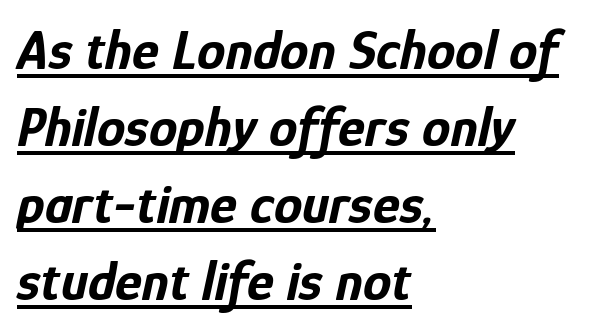
The image shows 57 px bold, condensed type, italic (leaning right); set left-aligned, normal line spacing (1.35x), normal letter spacing, underlined; low stroke contrast and a medium x-height.
